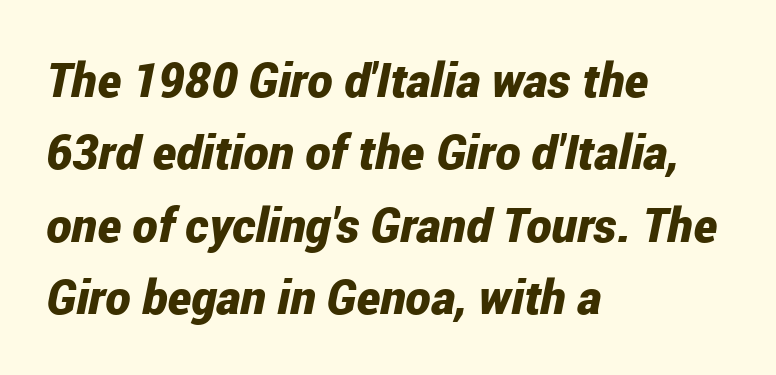
You could not count columns in this text — the font is proportionally spaced. Plain, unruled lines of type. Chunky letters — that's bold for sure. The tracking reads as untouched default to a designer's eye.
